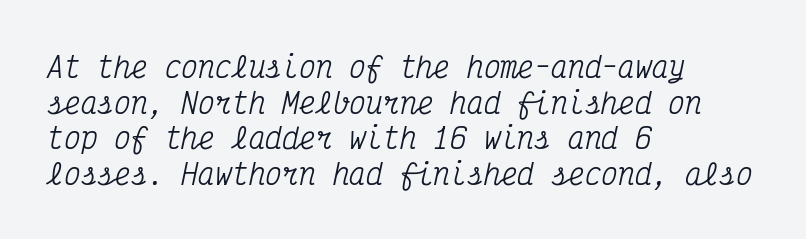
Q: Is the text italic (slanted)? A: Yes, it leans right by about 12 degrees.
Q: Is the typeface a serif or a sans-serif typeface? A: Serif.
Q: Is the text underlined? A: No.
Q: How is the paragraph aligned? A: Left-aligned.
Q: Is the spacing between letters normal or unusually wide? A: Normal.
Q: Is the spacing between lines tight, normal or loose? A: Normal.
Q: Width (condensed, normal, or wide)? A: Condensed.
Q: Stroke contrast? A: Medium.
Q: x-height? A: Medium.
Q: Monospaced? A: Yes.
